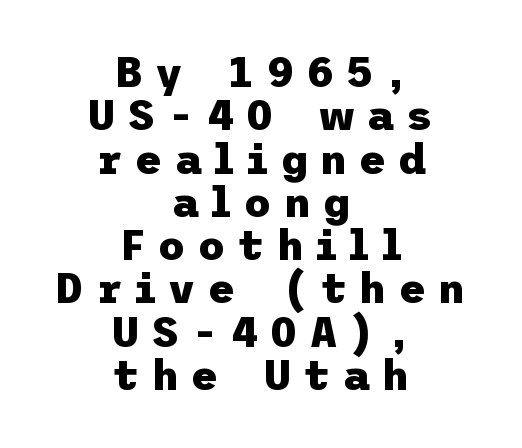
The image shows 42 px heavy sans-serif type, upright; set centered, tight line spacing (1.03x), unusually wide letter spacing (+0.29 em), not underlined; low stroke contrast and a medium x-height.
